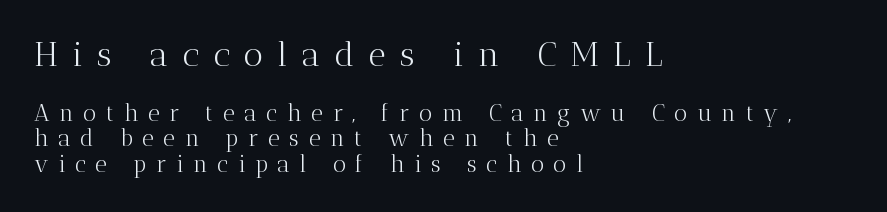
The image shows 34 px light serif type, upright; set left-aligned, tight line spacing (1.11x), unusually wide letter spacing (+0.42 em), not underlined; the first (top) block is 1.48x larger; medium stroke contrast and a medium x-height.
